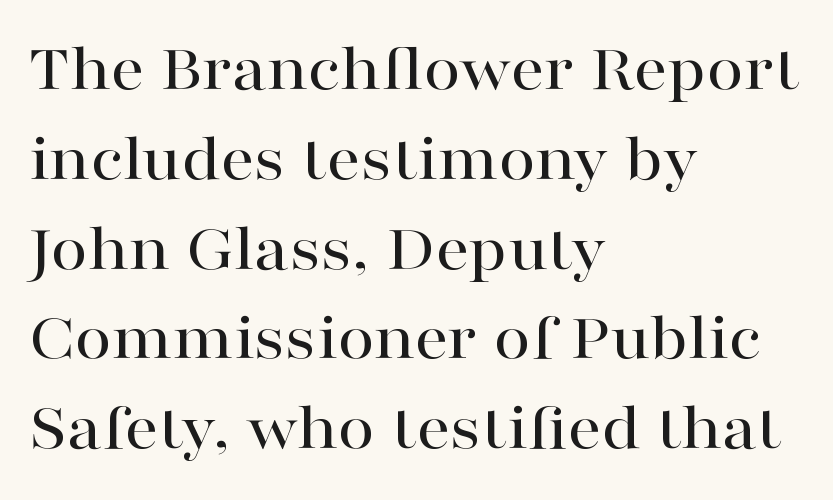
The image shows 67 px wide serif type, upright; set left-aligned, normal line spacing (1.34x), normal letter spacing, not underlined; high stroke contrast and a medium x-height.
